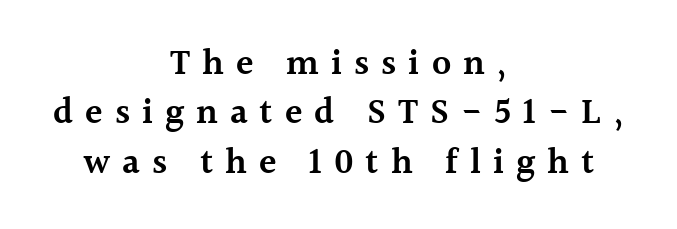
{"serif": "yes", "italic": "no", "bold": "semi", "weight": "semibold", "width": "normal", "x_height": "medium", "monospaced": "no", "underline": "no", "align": "center", "line_spacing": "normal", "line_spacing_ratio": 1.37, "letter_spacing": "wide", "letter_spacing_em": 0.33, "glyph_px": 36}
